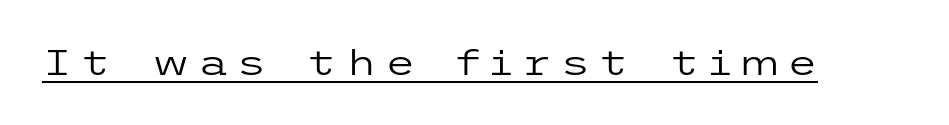
The image shows 35 px regular-weight, wide sans-serif type, upright; set unusually wide letter spacing (+0.23 em), underlined; low stroke contrast and a medium x-height.
